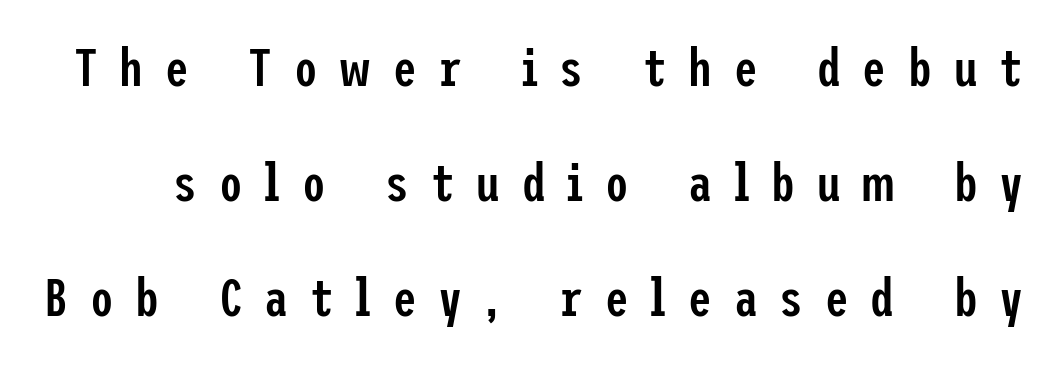
The letters are semibold — heavier than regular but short of a full bold. Unmarked baselines from the first word to the last. The passage shown is typeset with a sans-serif family. This sample uses expanded letter spacing, leaving extra air between glyphs. You can tell it's not italic because the verticals are truly vertical.
